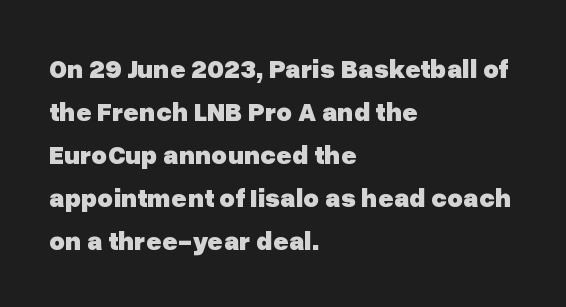
Q: Is the text bold? A: Yes.
Q: Is the text italic (slanted)? A: No, it is upright.
Q: Is the text underlined? A: No.
Q: How is the paragraph aligned? A: Left-aligned.
Q: Is the spacing between letters normal or unusually wide? A: Normal.
Q: Is the spacing between lines tight, normal or loose? A: Normal.
